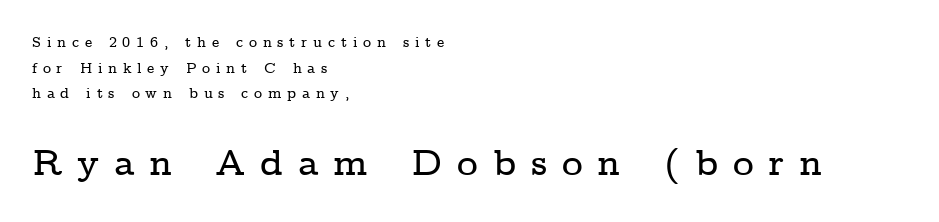
Small over large — that's the arrangement of the two blocks here. These lines stack with their left ends in a neat column. The tracking reads as deliberately expanded to a designer's eye. A typesetter would call this proportional, since set widths differ per character.
